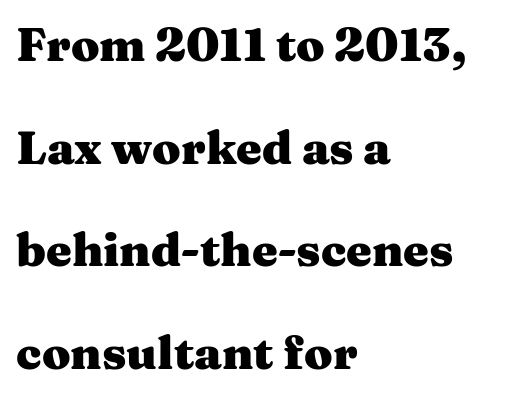
The passage shown is typeset with a serif family. This rendering leaves character spacing at its baseline value. Proportional: the letters do not fall into vertical columns. The characters look thick and weighty, a clear bold. Teacher's note: observe the even left margin — that is flush-left alignment.
